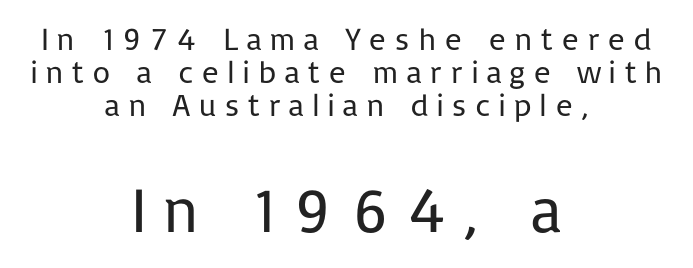
Q: Is the text bold? A: No.
Q: Is the text italic (slanted)? A: No, it is upright.
Q: Is the typeface a serif or a sans-serif typeface? A: Sans-serif.
Q: Is the text underlined? A: No.
Q: How is the paragraph aligned? A: Centered.
Q: Is the spacing between letters normal or unusually wide? A: Unusually wide.
Q: Is the spacing between lines tight, normal or loose? A: Tight.
Q: Which block of text is set in a larger size, the first (top) or the second (bottom)? A: The second (bottom) one.
Q: Width (condensed, normal, or wide)? A: Normal.
Q: Stroke contrast? A: Low.
Q: x-height? A: Medium.
Q: Monospaced? A: No.
